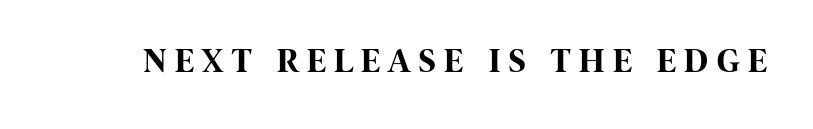
{"serif": "no", "italic": "no", "bold": "yes", "weight": "bold", "width": "condensed", "stroke_contrast": "high", "x_height": "large", "monospaced": "no", "underline": "no", "letter_spacing": "wide", "letter_spacing_em": 0.26, "glyph_px": 34}
